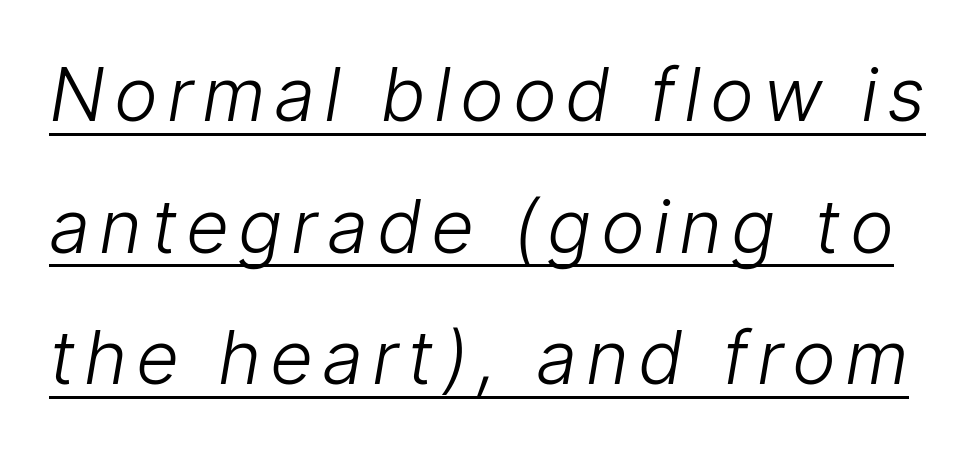
A baseline rule has been typeset under these characters. Each letter keeps its own natural width here, so spacing adapts to shape. Heft: none added — not bold. Nope, no serifs anywhere on these letters.
